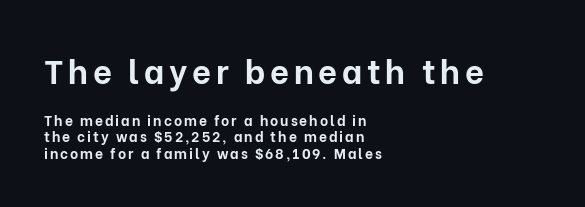
Q: Is the text bold? A: Yes.
Q: Is the text italic (slanted)? A: No, it is upright.
Q: Is the typeface a serif or a sans-serif typeface? A: Sans-serif.
Q: Is the text underlined? A: No.
Q: How is the paragraph aligned? A: Left-aligned.
Q: Which block of text is set in a larger size, the first (top) or the second (bottom)? A: The first (top) one.
Q: Width (condensed, normal, or wide)? A: Normal.
Q: Stroke contrast? A: Low.
Q: x-height? A: Medium.
Q: Monospaced? A: No.
